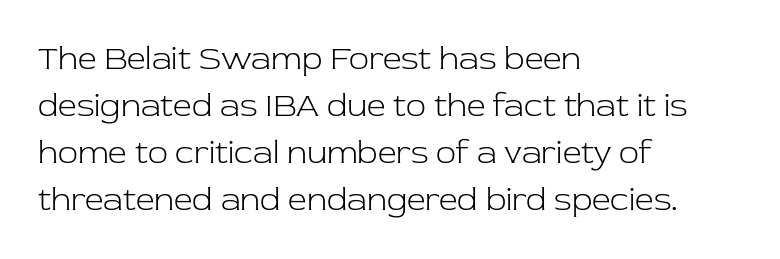
{"serif": "yes", "italic": "no", "bold": "no", "weight": "light", "width": "normal", "stroke_contrast": "low", "x_height": "medium", "monospaced": "no", "underline": "no", "align": "left", "line_spacing": "normal", "line_spacing_ratio": 1.42, "letter_spacing": "normal", "letter_spacing_em": 0.0, "glyph_px": 33}
